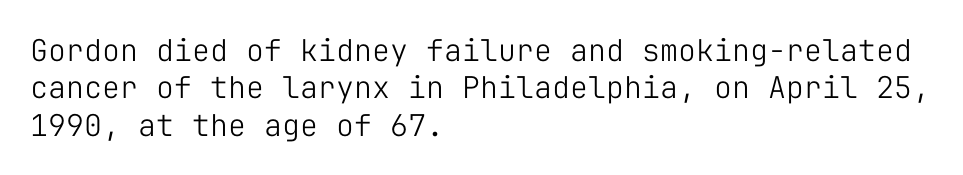
Summary of vertical rhythm: regular, with standard interline spacing. A bare baseline throughout the passage. Monospaced: the letters line up in strict vertical columns. You can tell it's not italic because the verticals are truly vertical.
